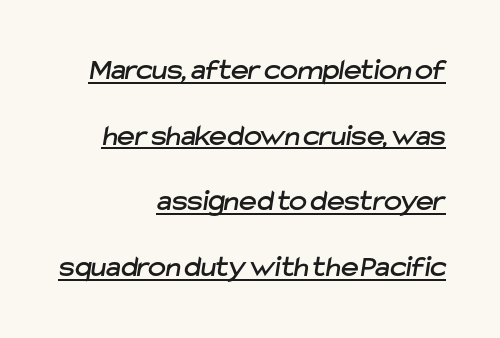
Q: Is the typeface a serif or a sans-serif typeface? A: Sans-serif.
Q: Is the text underlined? A: Yes.
Q: How is the paragraph aligned? A: Right-aligned.
Q: Is the spacing between letters normal or unusually wide? A: Normal.
Q: Is the spacing between lines tight, normal or loose? A: Loose.
Q: Width (condensed, normal, or wide)? A: Normal.
Q: Stroke contrast? A: Low.
Q: x-height? A: Medium.
Q: Monospaced? A: No.
